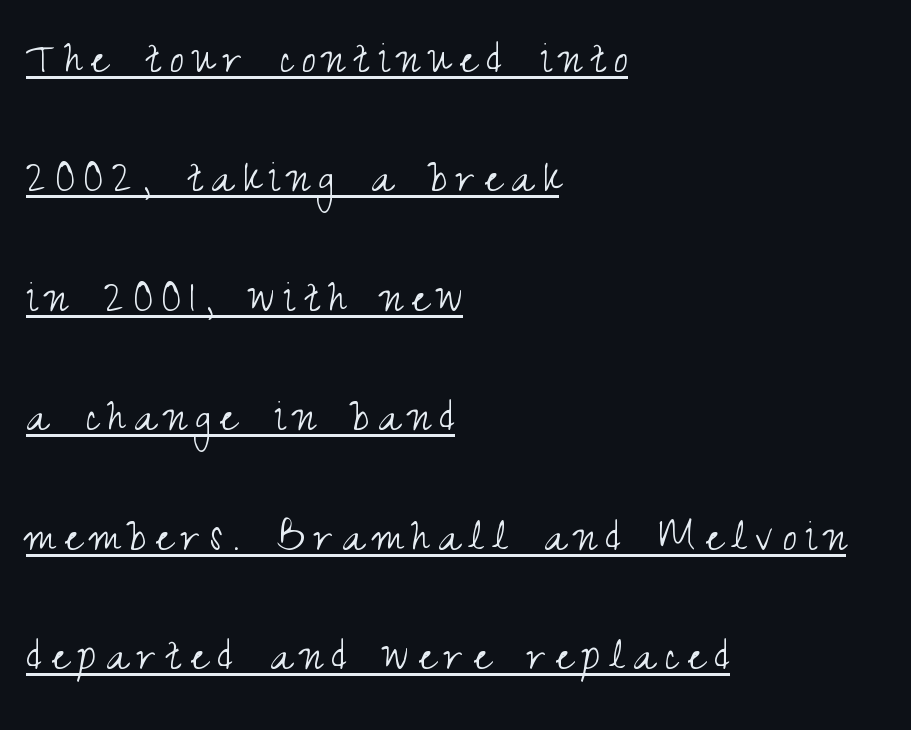
{"serif": "no", "italic": "no", "bold": "no", "weight": "light", "width": "condensed", "stroke_contrast": "medium", "x_height": "small", "monospaced": "no", "underline": "yes", "align": "left", "line_spacing": "loose", "line_spacing_ratio": 2.39, "glyph_px": 50}
